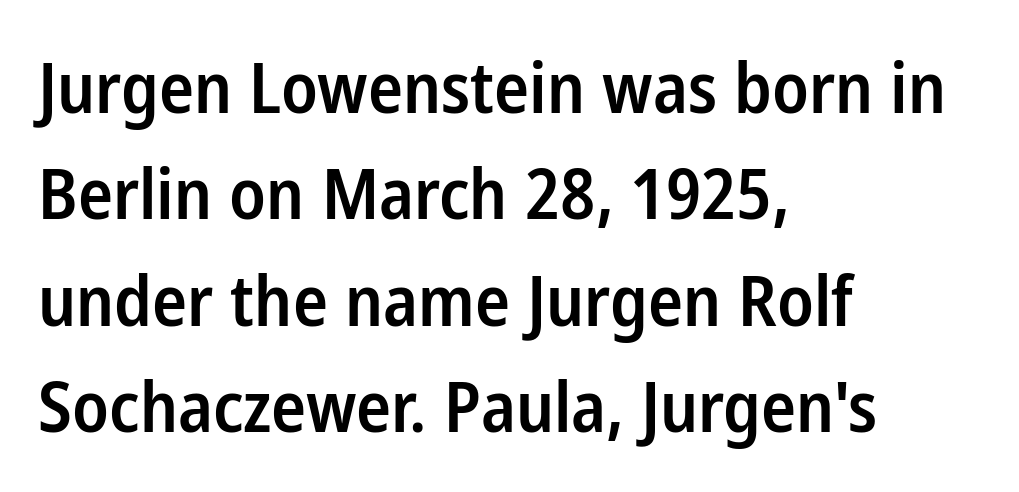
The image shows 70 px semibold, condensed sans-serif type, upright; set left-aligned, normal line spacing (1.52x), normal letter spacing, not underlined; low stroke contrast and a medium x-height.
